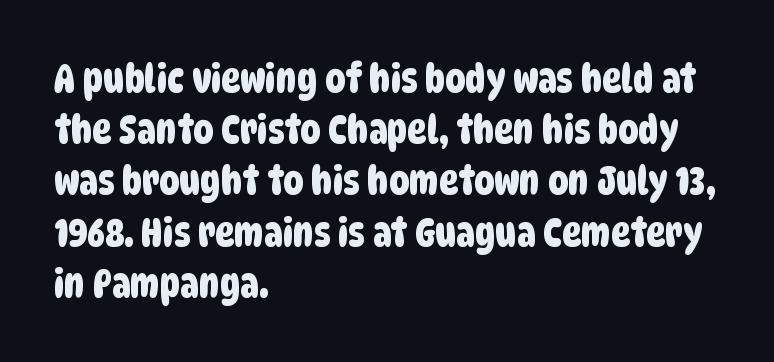
Typographically, this falls in the sans-serif category. Varying glyph widths throughout — classic text-font behaviour. Normally led — the rows are evenly, conventionally spaced. Short and long lines alike share a common starting point at left. A clean baseline with only descenders dipping below it. The gaps between neighbouring characters are ordinary and unremarkable.
